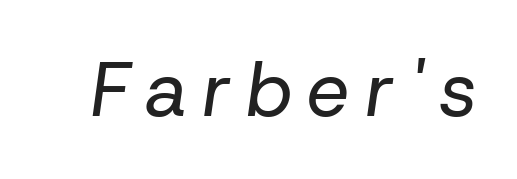
{"italic": "yes", "lean": "right", "slant_degrees": 8, "bold": "no", "weight": "regular", "width": "normal", "stroke_contrast": "low", "x_height": "medium", "monospaced": "no", "underline": "no", "letter_spacing": "wide", "letter_spacing_em": 0.2, "glyph_px": 76}
